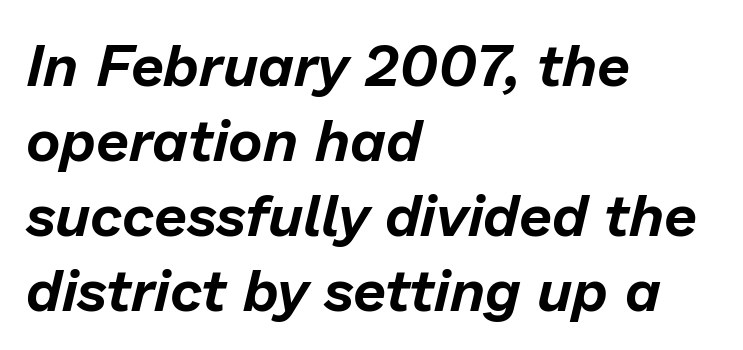
Q: Is the text italic (slanted)? A: Yes, it leans right by about 13 degrees.
Q: Is the text underlined? A: No.
Q: How is the paragraph aligned? A: Left-aligned.
Q: Is the spacing between letters normal or unusually wide? A: Normal.
Q: Is the spacing between lines tight, normal or loose? A: Normal.
Q: Width (condensed, normal, or wide)? A: Normal.
Q: Stroke contrast? A: Low.
Q: x-height? A: Medium.
Q: Monospaced? A: No.
